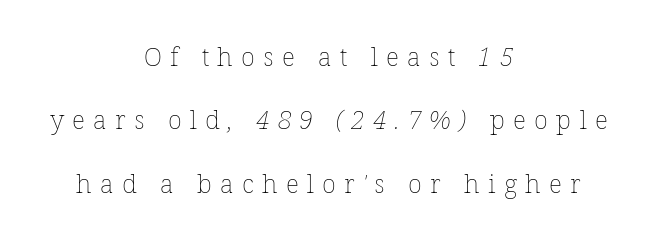
Anything drawn beneath the words? Only blank space. The characters are drawn with everyday or finer stroke widths. The type is letterspaced generously, with wide tracking. Baseline-to-baseline distance is far greater than the letter height. One-word summary of the alignment: center.
